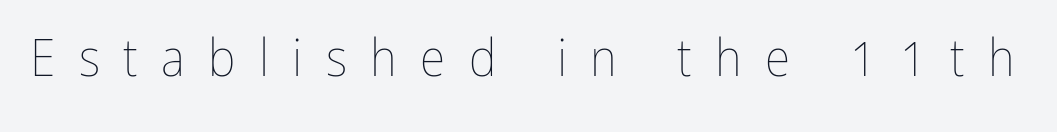
The image shows 52 px thin, condensed type, upright; set unusually wide letter spacing (+0.45 em), not underlined; low stroke contrast and a medium x-height.
